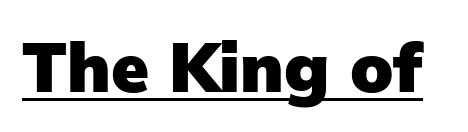
Q: Is the text bold? A: Yes.
Q: Is the text italic (slanted)? A: No, it is upright.
Q: Is the typeface a serif or a sans-serif typeface? A: Sans-serif.
Q: Is the text underlined? A: Yes.
Q: Is the spacing between letters normal or unusually wide? A: Normal.
Q: Width (condensed, normal, or wide)? A: Normal.
Q: Stroke contrast? A: Low.
Q: x-height? A: Medium.
Q: Monospaced? A: No.
